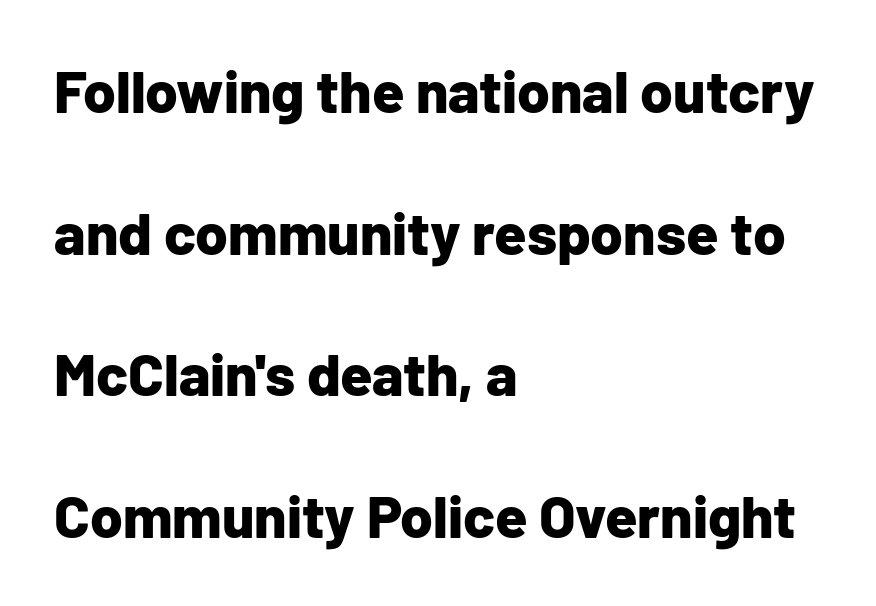
Q: Is the text bold? A: Yes.
Q: Is the text italic (slanted)? A: No, it is upright.
Q: Is the typeface a serif or a sans-serif typeface? A: Sans-serif.
Q: Is the text underlined? A: No.
Q: How is the paragraph aligned? A: Left-aligned.
Q: Is the spacing between letters normal or unusually wide? A: Normal.
Q: Is the spacing between lines tight, normal or loose? A: Loose.
Q: Width (condensed, normal, or wide)? A: Normal.
Q: Stroke contrast? A: Low.
Q: x-height? A: Medium.
Q: Monospaced? A: No.
